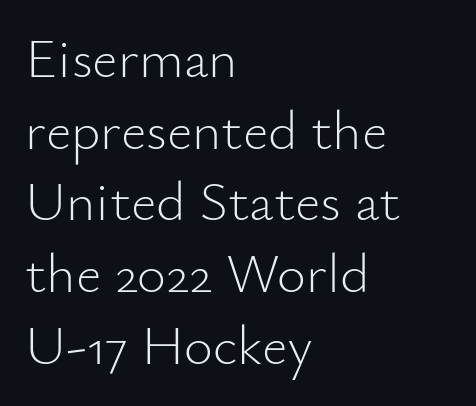
Q: Is the text bold? A: No.
Q: Is the text italic (slanted)? A: No, it is upright.
Q: Is the typeface a serif or a sans-serif typeface? A: Sans-serif.
Q: Is the text underlined? A: No.
Q: How is the paragraph aligned? A: Left-aligned.
Q: Is the spacing between letters normal or unusually wide? A: Normal.
Q: Is the spacing between lines tight, normal or loose? A: Normal.
Q: Width (condensed, normal, or wide)? A: Normal.
Q: Stroke contrast? A: Low.
Q: x-height? A: Small.
Q: Monospaced? A: No.
